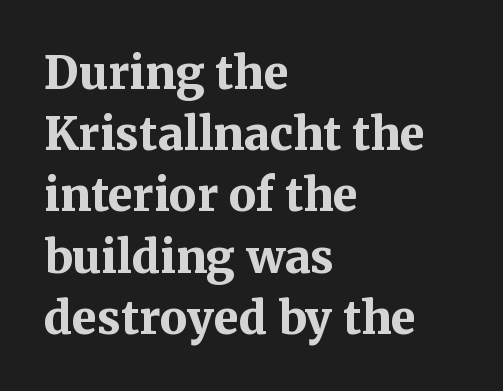
The image shows 45 px bold serif type, upright; set left-aligned, normal line spacing (1.36x), normal letter spacing, not underlined; medium stroke contrast and a medium x-height.
